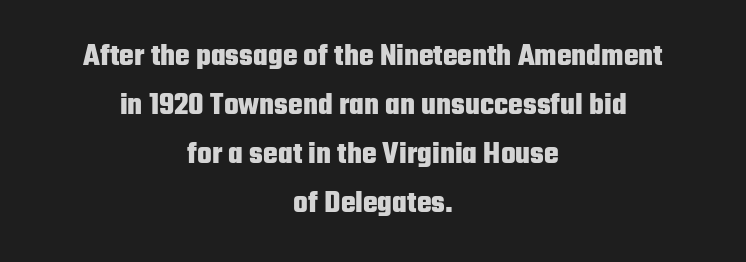
Varying glyph widths throughout — classic text-font behaviour. Has an underline been added? It has not. The passage shown stacks its lines at a standard gap. The face used here is a sans, in the tradition of grotesques and geometrics. Alignment: centered.
